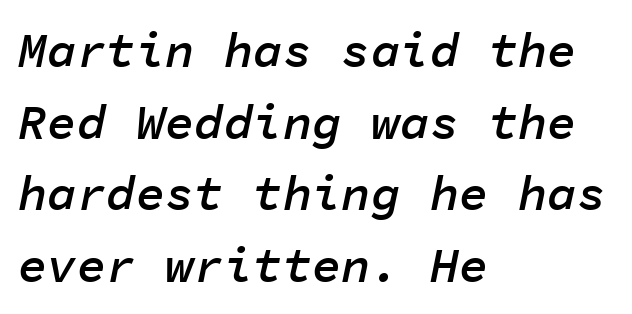
The image shows 49 px semibold type, italic (leaning right), monospaced; set left-aligned, normal line spacing (1.46x), normal letter spacing, not underlined; low stroke contrast and a medium x-height.
